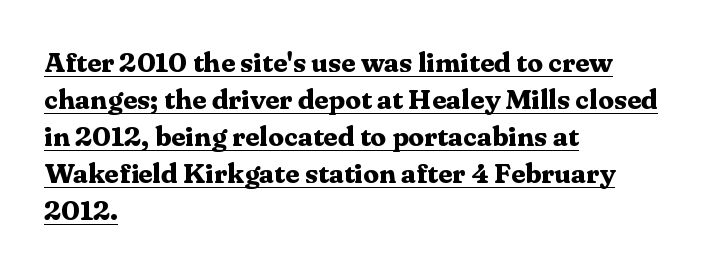
{"serif": "yes", "italic": "no", "bold": "yes", "weight": "bold", "width": "normal", "stroke_contrast": "medium", "x_height": "medium", "monospaced": "no", "underline": "yes", "align": "left", "line_spacing": "normal", "line_spacing_ratio": 1.32, "letter_spacing": "normal", "letter_spacing_em": 0.0, "glyph_px": 28}
